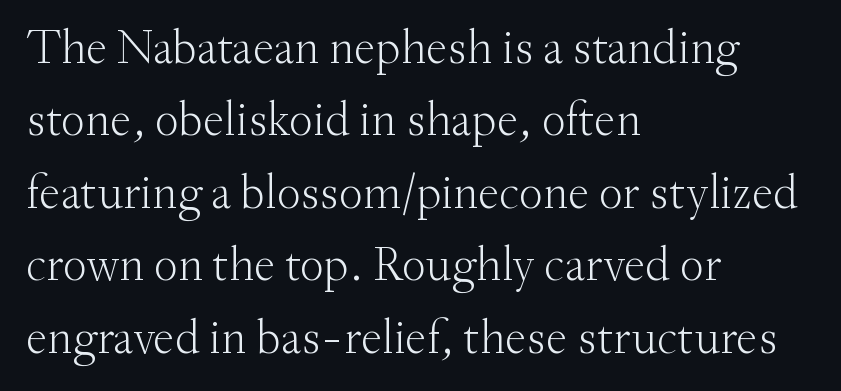
Q: Is the text bold? A: No.
Q: Is the text italic (slanted)? A: No, it is upright.
Q: Is the typeface a serif or a sans-serif typeface? A: Serif.
Q: Is the text underlined? A: No.
Q: How is the paragraph aligned? A: Left-aligned.
Q: Is the spacing between letters normal or unusually wide? A: Normal.
Q: Is the spacing between lines tight, normal or loose? A: Normal.
Q: Width (condensed, normal, or wide)? A: Normal.
Q: Stroke contrast? A: Medium.
Q: x-height? A: Small.
Q: Monospaced? A: No.
